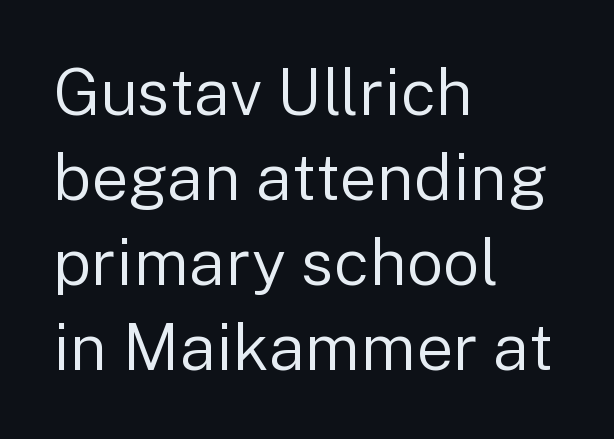
Q: Is the text bold? A: No.
Q: Is the text italic (slanted)? A: No, it is upright.
Q: Is the typeface a serif or a sans-serif typeface? A: Sans-serif.
Q: Is the text underlined? A: No.
Q: How is the paragraph aligned? A: Left-aligned.
Q: Is the spacing between letters normal or unusually wide? A: Normal.
Q: Is the spacing between lines tight, normal or loose? A: Normal.
Q: Width (condensed, normal, or wide)? A: Normal.
Q: Stroke contrast? A: Low.
Q: x-height? A: Medium.
Q: Monospaced? A: No.
